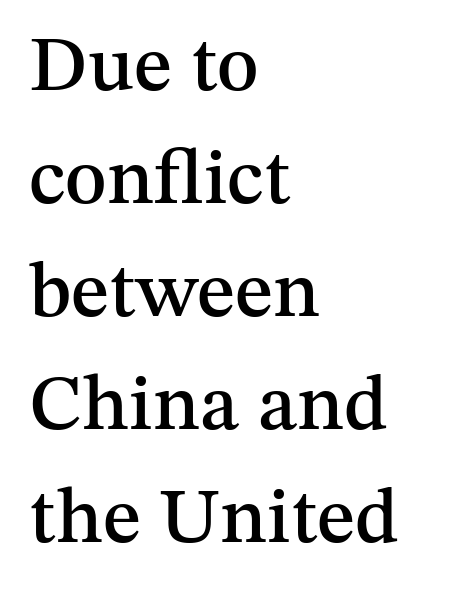
Q: Is the text italic (slanted)? A: No, it is upright.
Q: Is the typeface a serif or a sans-serif typeface? A: Serif.
Q: Is the text underlined? A: No.
Q: How is the paragraph aligned? A: Left-aligned.
Q: Is the spacing between letters normal or unusually wide? A: Normal.
Q: Is the spacing between lines tight, normal or loose? A: Normal.
Q: Width (condensed, normal, or wide)? A: Normal.
Q: Stroke contrast? A: Medium.
Q: x-height? A: Medium.
Q: Monospaced? A: No.
